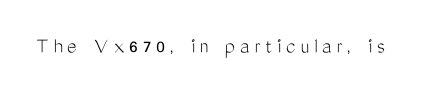
It's the straight-up-and-down kind of type. No extra ink here — the face is not bold. Descender tails drop into unmarked territory. Short note: letters widely spaced.
